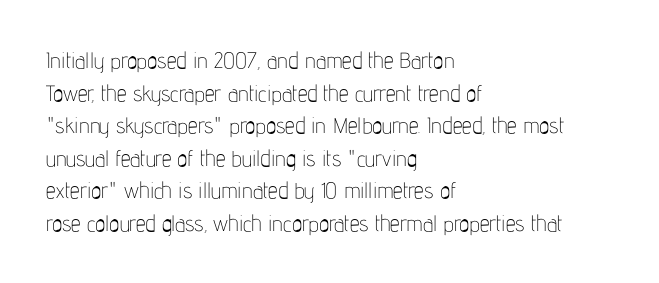
The image shows 22 px text type, upright; set left-aligned, normal line spacing (1.48x), normal letter spacing, not underlined.
